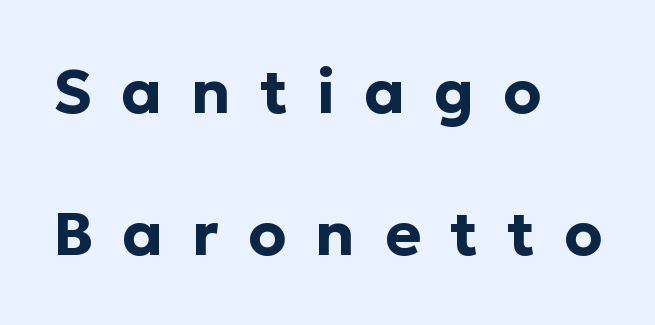
The image shows 61 px bold sans-serif type, upright; set left-aligned, loose line spacing (2.32x), unusually wide letter spacing (+0.48 em), not underlined; low stroke contrast and a medium x-height.
